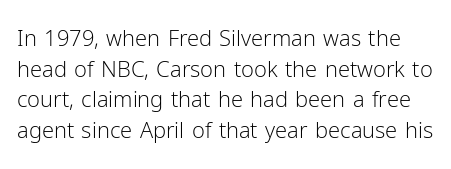
Q: Is the text bold? A: No.
Q: Is the text italic (slanted)? A: No, it is upright.
Q: Is the text underlined? A: No.
Q: Is the spacing between letters normal or unusually wide? A: Normal.
Q: Is the spacing between lines tight, normal or loose? A: Normal.
